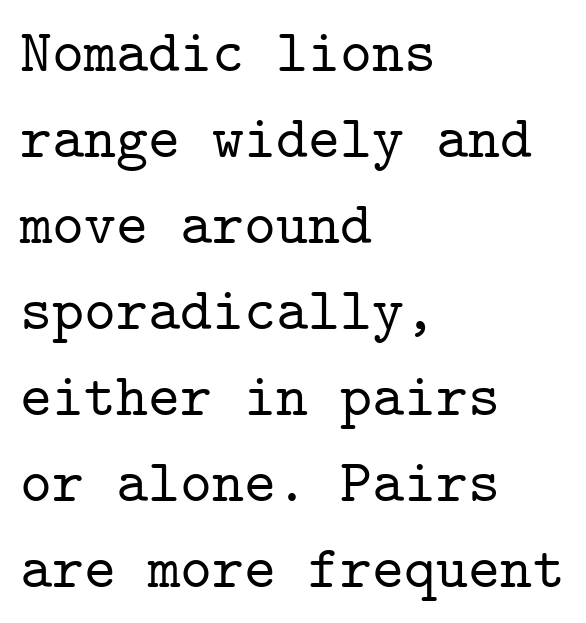
{"serif": "yes", "italic": "no", "width": "normal", "stroke_contrast": "low", "x_height": "medium", "monospaced": "yes", "underline": "no", "align": "left", "line_spacing": "normal", "line_spacing_ratio": 1.41, "letter_spacing": "normal", "letter_spacing_em": 0.0, "glyph_px": 61}
